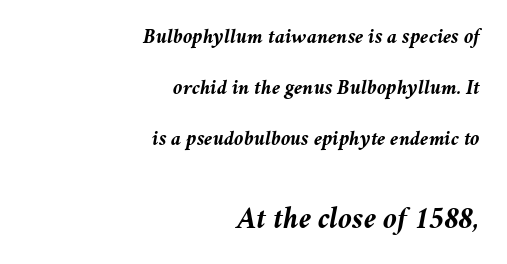
Q: Is the text bold? A: Yes.
Q: Is the text italic (slanted)? A: Yes, it leans right by about 11 degrees.
Q: Is the text underlined? A: No.
Q: How is the paragraph aligned? A: Right-aligned.
Q: Is the spacing between letters normal or unusually wide? A: Normal.
Q: Is the spacing between lines tight, normal or loose? A: Loose.
Q: Which block of text is set in a larger size, the first (top) or the second (bottom)? A: The second (bottom) one.
Q: Width (condensed, normal, or wide)? A: Normal.
Q: Stroke contrast? A: Medium.
Q: x-height? A: Medium.
Q: Monospaced? A: No.
